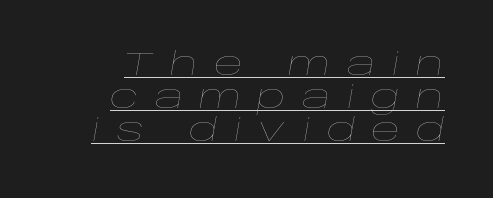
The image shows 32 px thin, wide type, italic (leaning right); set right-aligned, tight line spacing (1.03x), unusually wide letter spacing (+0.49 em), underlined; low stroke contrast and a large x-height.
